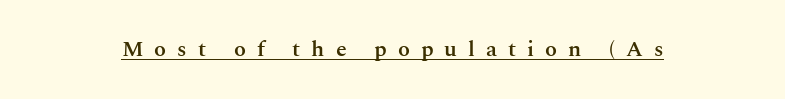
Inter-character spacing is expanded well beyond the font's built-in metrics. Moderately thickened strokes mark this as semibold type. The axis of the letterforms is exactly vertical. You can see a thin bar hugging the bottom of the glyphs.
